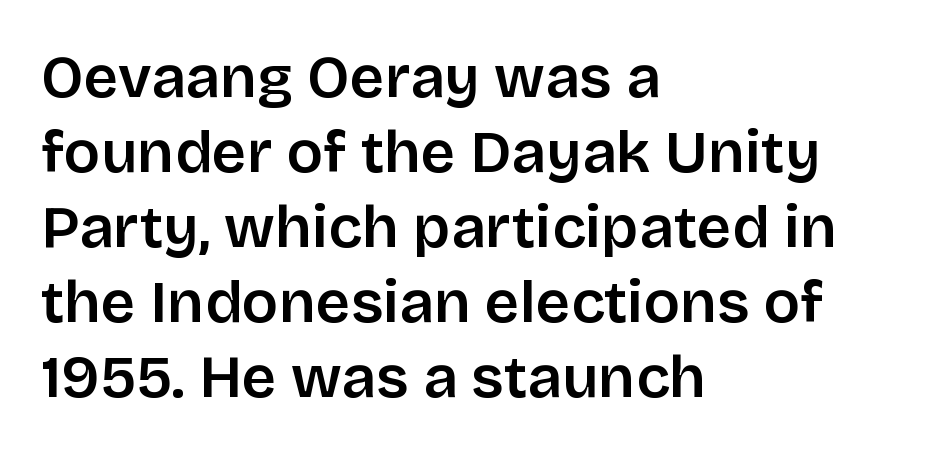
Q: Is the text bold? A: Semi-bold.
Q: Is the text italic (slanted)? A: No, it is upright.
Q: Is the typeface a serif or a sans-serif typeface? A: Sans-serif.
Q: Is the text underlined? A: No.
Q: How is the paragraph aligned? A: Left-aligned.
Q: Is the spacing between letters normal or unusually wide? A: Normal.
Q: Is the spacing between lines tight, normal or loose? A: Normal.
Q: Width (condensed, normal, or wide)? A: Normal.
Q: Stroke contrast? A: Low.
Q: x-height? A: Large.
Q: Monospaced? A: No.
